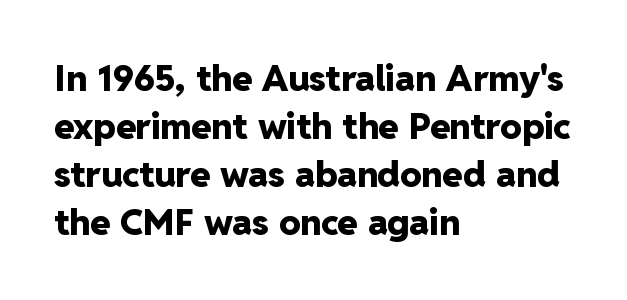
Q: Is the text bold? A: Yes.
Q: Is the text italic (slanted)? A: No, it is upright.
Q: Is the typeface a serif or a sans-serif typeface? A: Sans-serif.
Q: Is the text underlined? A: No.
Q: How is the paragraph aligned? A: Left-aligned.
Q: Is the spacing between letters normal or unusually wide? A: Normal.
Q: Is the spacing between lines tight, normal or loose? A: Normal.
Q: Width (condensed, normal, or wide)? A: Normal.
Q: Stroke contrast? A: Low.
Q: x-height? A: Medium.
Q: Monospaced? A: No.
